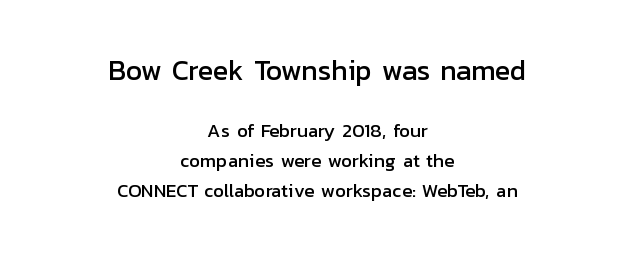
{"serif": "no", "italic": "no", "width": "normal", "stroke_contrast": "low", "x_height": "medium", "monospaced": "no", "underline": "no", "align": "center", "line_spacing": "normal", "line_spacing_ratio": 1.58, "letter_spacing": "normal", "letter_spacing_em": 0.0, "larger_block": "first", "size_ratio": 1.47, "glyph_px": 28}
